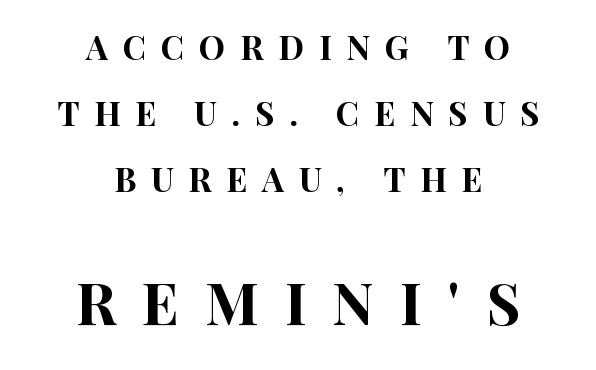
Honestly, the rows look like they've been pulled way apart. A centered setting, common on invitations and titles, is used for this passage. Quick note: not italic, upright. Font category for this specimen: sans-serif.
